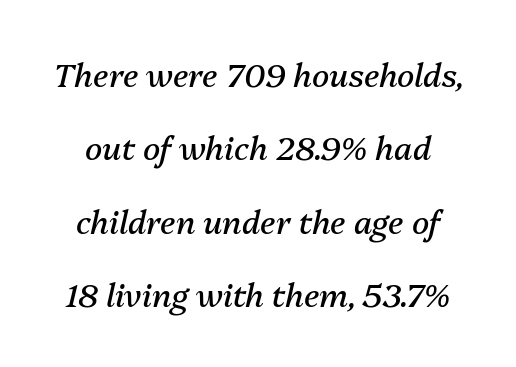
The image shows 32 px regular-weight type, italic (leaning right); set loose line spacing (2.29x), normal letter spacing, not underlined; medium stroke contrast and a medium x-height.
